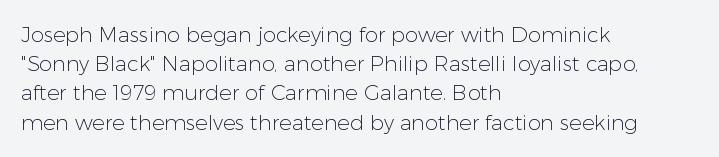
Q: Is the text bold? A: No.
Q: Is the text italic (slanted)? A: No, it is upright.
Q: Is the text underlined? A: No.
Q: How is the paragraph aligned? A: Left-aligned.
Q: Is the spacing between letters normal or unusually wide? A: Normal.
Q: Is the spacing between lines tight, normal or loose? A: Normal.
